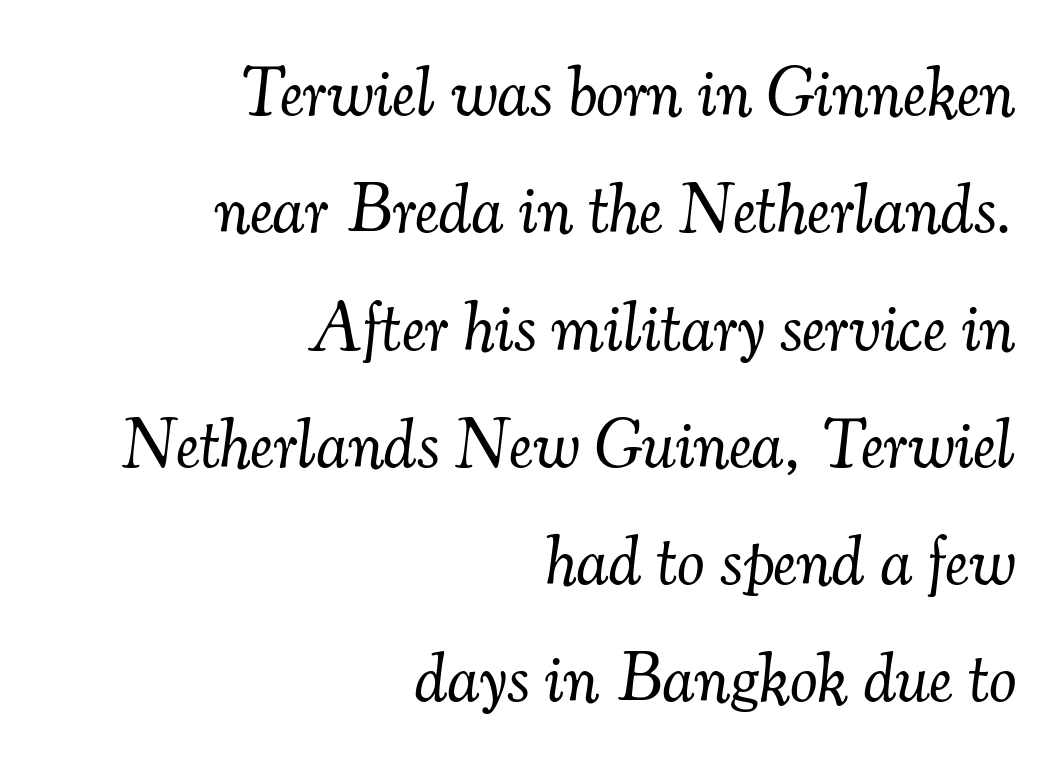
{"serif": "yes", "italic": "yes", "lean": "right", "slant_degrees": 7, "bold": "no", "weight": "light", "width": "normal", "stroke_contrast": "medium", "x_height": "small", "monospaced": "no", "underline": "no", "align": "right", "line_spacing": "normal", "line_spacing_ratio": 1.7, "letter_spacing": "normal", "letter_spacing_em": 0.0, "glyph_px": 69}
